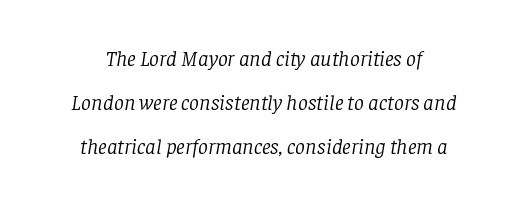
{"italic": "yes", "lean": "right", "slant_degrees": 8, "bold": "no", "underline": "no", "align": "center", "line_spacing": "loose", "line_spacing_ratio": 1.99, "letter_spacing": "normal", "letter_spacing_em": 0.0, "glyph_px": 22}
